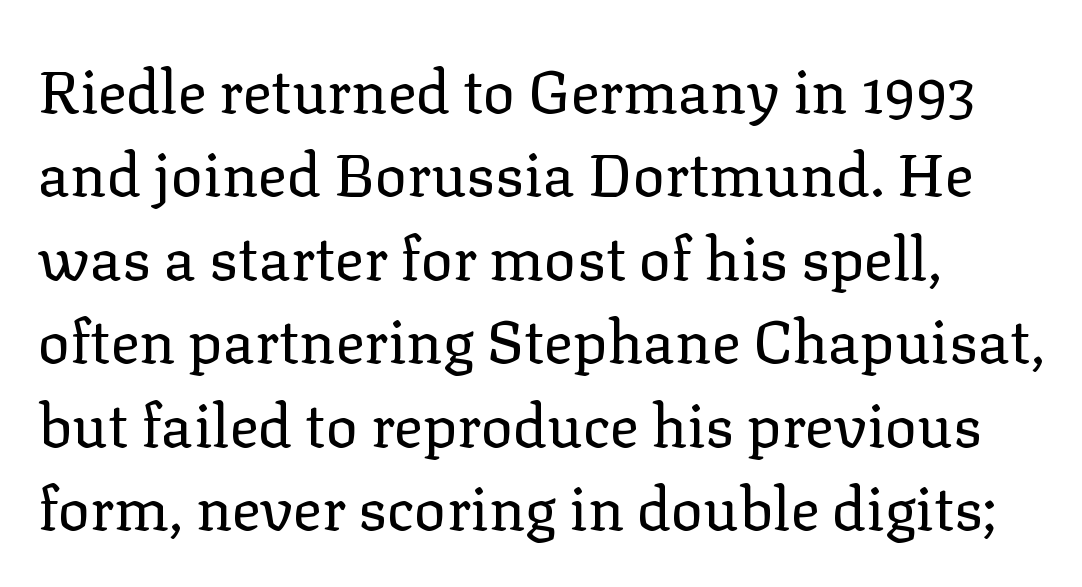
{"serif": "yes", "italic": "no", "bold": "no", "weight": "regular", "width": "normal", "stroke_contrast": "low", "x_height": "medium", "monospaced": "no", "underline": "no", "align": "left", "line_spacing": "normal", "line_spacing_ratio": 1.39, "letter_spacing": "normal", "letter_spacing_em": 0.0, "glyph_px": 60}
